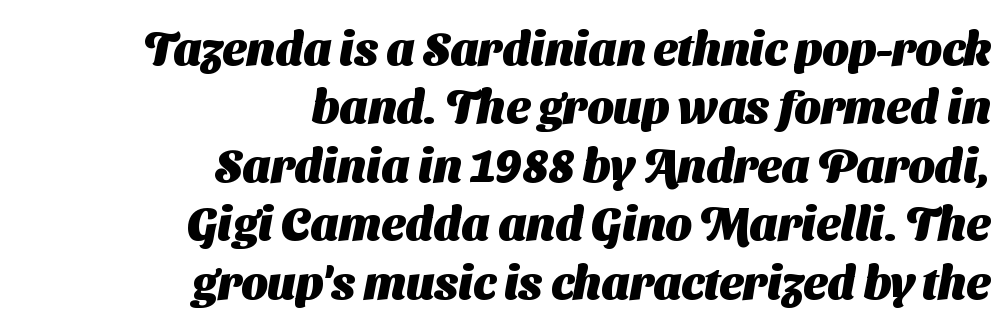
Q: Is the text bold? A: Yes.
Q: Is the typeface a serif or a sans-serif typeface? A: Sans-serif.
Q: Is the text underlined? A: No.
Q: How is the paragraph aligned? A: Right-aligned.
Q: Is the spacing between letters normal or unusually wide? A: Normal.
Q: Is the spacing between lines tight, normal or loose? A: Normal.
Q: Width (condensed, normal, or wide)? A: Normal.
Q: Stroke contrast? A: Medium.
Q: x-height? A: Medium.
Q: Monospaced? A: No.
